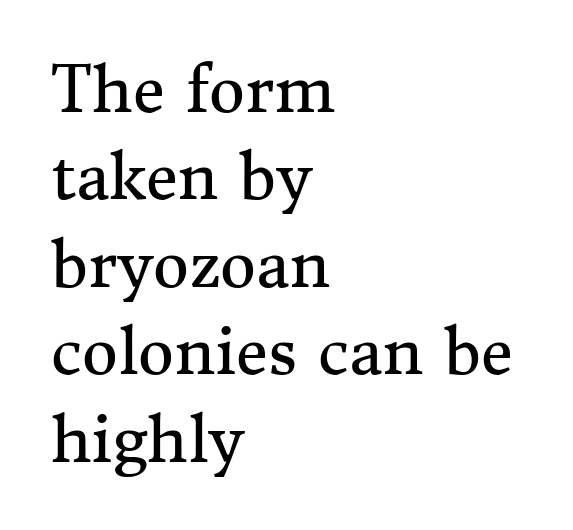
The image shows 62 px regular-weight serif type, upright; set left-aligned, normal line spacing (1.41x), normal letter spacing, not underlined; medium stroke contrast and a medium x-height.
